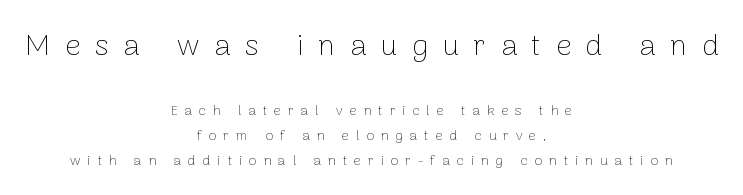
Q: Is the text bold? A: No.
Q: Is the text italic (slanted)? A: No, it is upright.
Q: Is the typeface a serif or a sans-serif typeface? A: Sans-serif.
Q: Is the text underlined? A: No.
Q: How is the paragraph aligned? A: Centered.
Q: Is the spacing between letters normal or unusually wide? A: Unusually wide.
Q: Which block of text is set in a larger size, the first (top) or the second (bottom)? A: The first (top) one.
Q: Width (condensed, normal, or wide)? A: Normal.
Q: Stroke contrast? A: Low.
Q: x-height? A: Medium.
Q: Monospaced? A: No.
